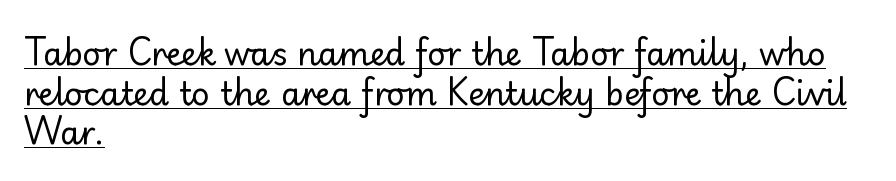
Are there feet on the stems? There aren't — it's a sans. Here the glyphs are tracked normally, forming tight word shapes. Caption: face not bold, strokes unweighted. The rendering anchors every line to the left-hand side. Every stem runs plumb, perpendicular to the baseline.
